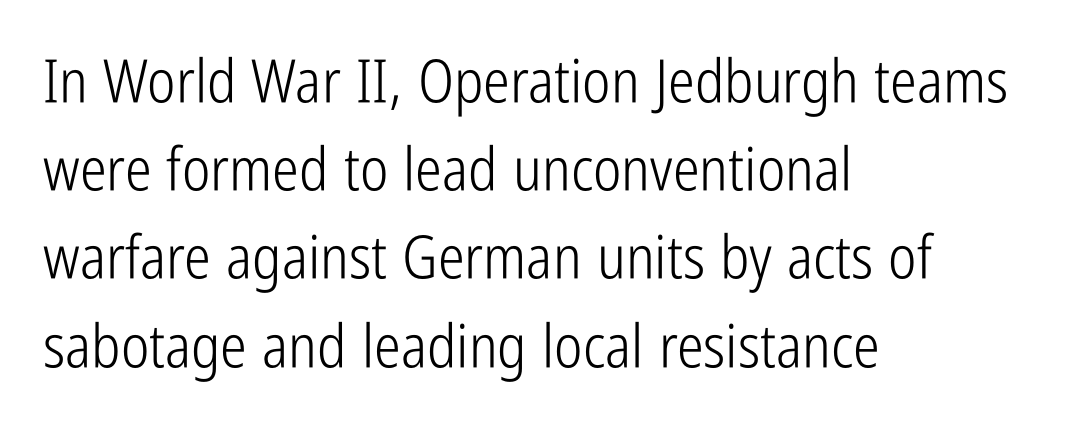
The image shows 60 px light, condensed sans-serif type, upright; set left-aligned, normal line spacing (1.47x), normal letter spacing, not underlined; low stroke contrast and a medium x-height.
